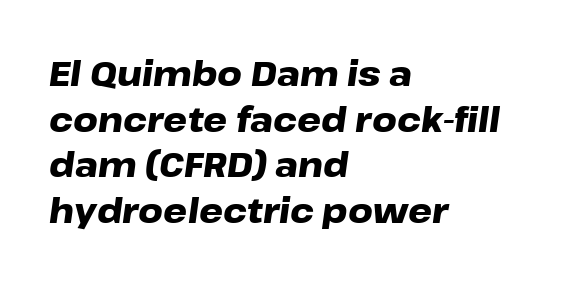
{"italic": "yes", "lean": "right", "slant_degrees": 8, "bold": "yes", "weight": "heavy", "width": "wide", "stroke_contrast": "low", "x_height": "medium", "monospaced": "no", "underline": "no", "align": "left", "line_spacing": "normal", "line_spacing_ratio": 1.34, "letter_spacing": "normal", "letter_spacing_em": 0.0, "glyph_px": 34}
